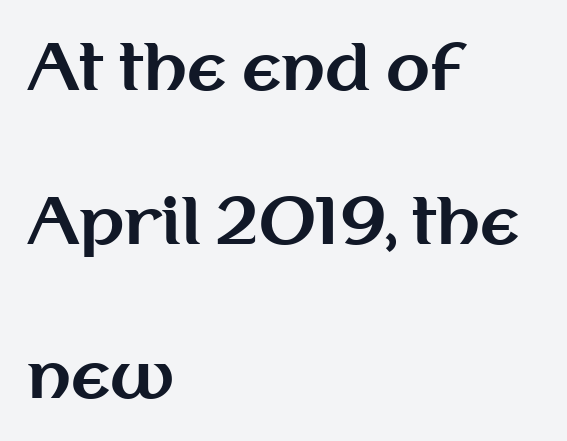
The image shows 64 px bold sans-serif type, upright; set left-aligned, loose line spacing (2.41x), normal letter spacing, not underlined; medium stroke contrast and a medium x-height.
